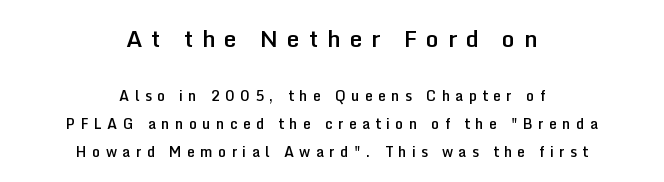
{"italic": "no", "bold": "semi", "underline": "no", "align": "center", "line_spacing": "loose", "line_spacing_ratio": 2.01, "letter_spacing": "wide", "letter_spacing_em": 0.38, "larger_block": "first", "size_ratio": 1.64, "glyph_px": 23}
